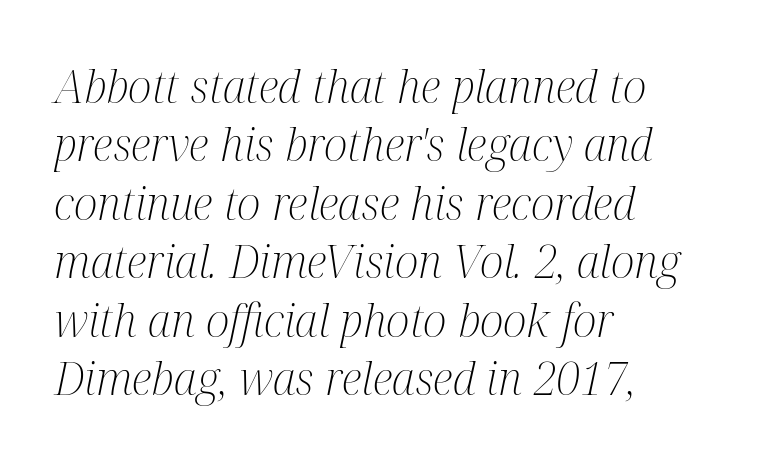
The image shows 45 px light, condensed serif type, italic (leaning right); set left-aligned, normal line spacing (1.3x), normal letter spacing, not underlined; medium stroke contrast and a medium x-height.
